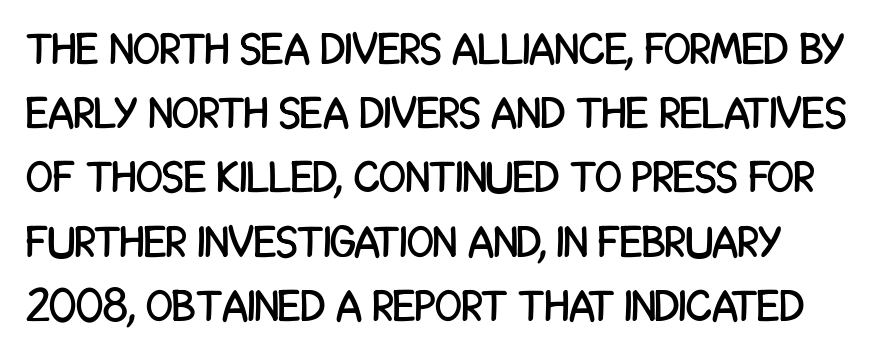
Q: Is the text italic (slanted)? A: No, it is upright.
Q: Is the typeface a serif or a sans-serif typeface? A: Sans-serif.
Q: Is the text underlined? A: No.
Q: Is the spacing between letters normal or unusually wide? A: Normal.
Q: Is the spacing between lines tight, normal or loose? A: Normal.
Q: Width (condensed, normal, or wide)? A: Condensed.
Q: Stroke contrast? A: Low.
Q: x-height? A: Large.
Q: Monospaced? A: No.
